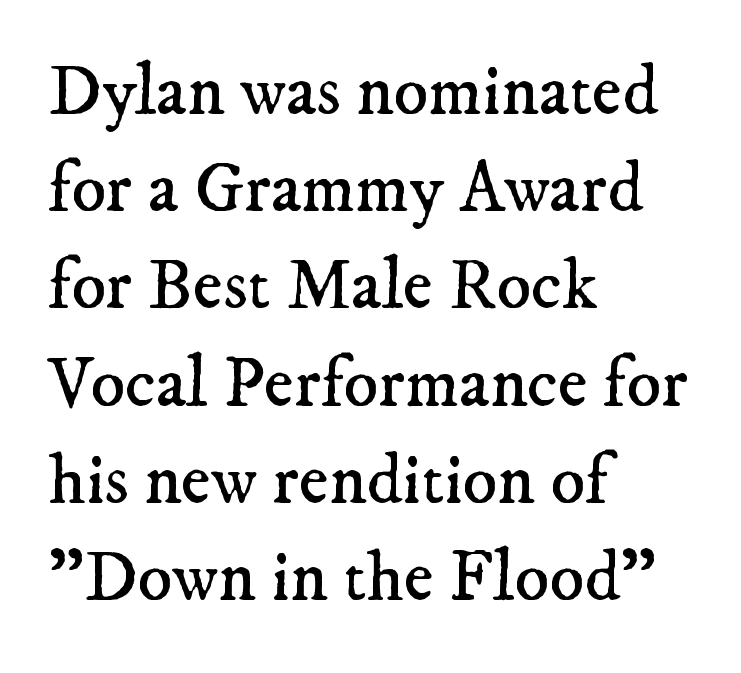
The image shows 72 px regular-weight serif type; set left-aligned, normal line spacing (1.35x), normal letter spacing, not underlined; low stroke contrast and a small x-height.
